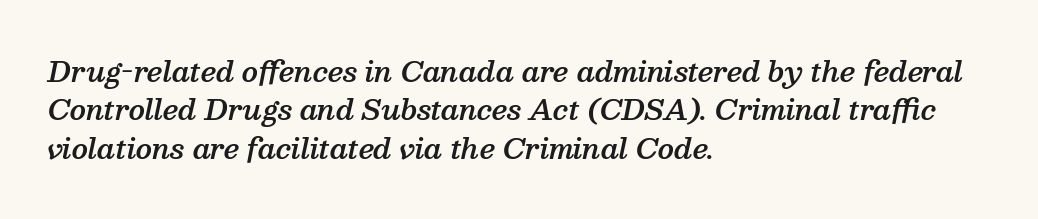
The image shows 27 px text type, italic (leaning right); set left-aligned, normal line spacing (1.42x), normal letter spacing, not underlined.
